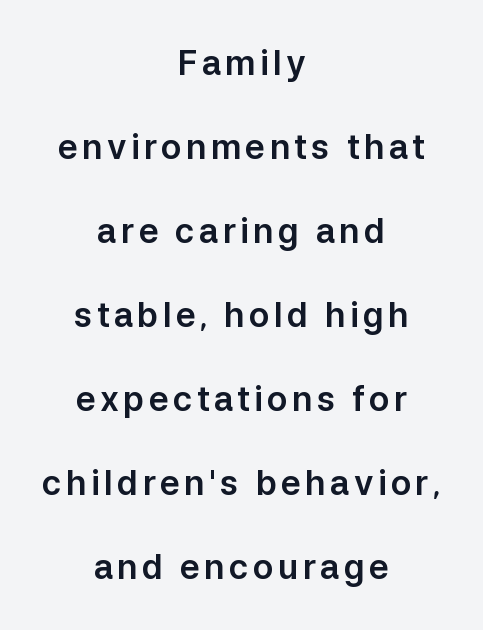
Q: Is the text italic (slanted)? A: No, it is upright.
Q: Is the typeface a serif or a sans-serif typeface? A: Sans-serif.
Q: Is the text underlined? A: No.
Q: How is the paragraph aligned? A: Centered.
Q: Is the spacing between lines tight, normal or loose? A: Loose.
Q: Width (condensed, normal, or wide)? A: Normal.
Q: Stroke contrast? A: Low.
Q: x-height? A: Medium.
Q: Monospaced? A: No.
